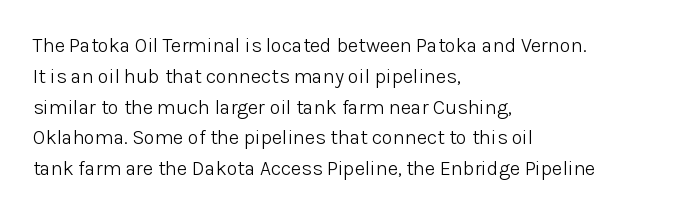
The image shows 20 px text type, upright; set left-aligned, normal line spacing (1.54x), normal letter spacing, not underlined.
